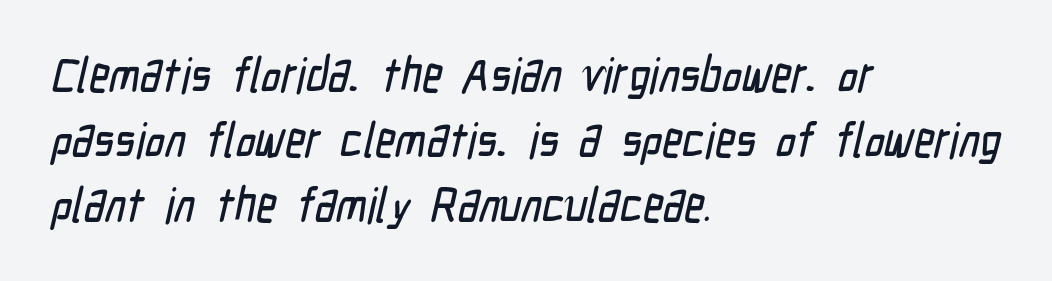
Q: Is the typeface a serif or a sans-serif typeface? A: Sans-serif.
Q: Is the text underlined? A: No.
Q: How is the paragraph aligned? A: Left-aligned.
Q: Is the spacing between letters normal or unusually wide? A: Normal.
Q: Is the spacing between lines tight, normal or loose? A: Normal.
Q: Width (condensed, normal, or wide)? A: Condensed.
Q: Stroke contrast? A: Low.
Q: x-height? A: Medium.
Q: Monospaced? A: No.
